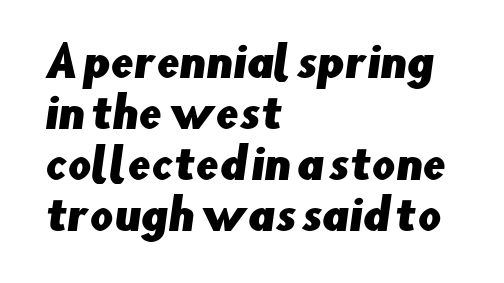
{"serif": "no", "width": "normal", "stroke_contrast": "low", "x_height": "small", "monospaced": "no", "underline": "no", "align": "left", "line_spacing_ratio": 1.24, "letter_spacing": "normal", "letter_spacing_em": 0.0, "glyph_px": 41}
